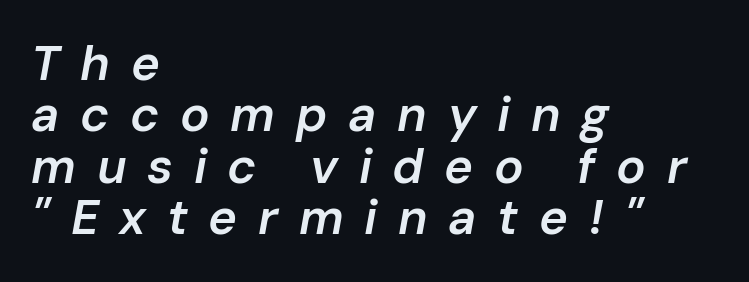
The foot of each line stays bare and open. If you drew a line through each stem, it would be angled. I'd describe the lettering as semibold — firm but not a full bold. Observe the wide spacing: letters keep a clear distance from each other. The lines are packed closely together with very little leading. Typeset ragged right — the left edge is the straight one.
